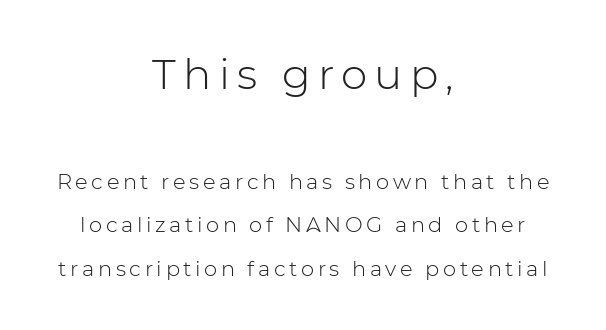
The image shows 42 px light sans-serif type, upright; set centered, loose line spacing (2.06x), not underlined; the first (top) block is 2.0x larger; low stroke contrast and a medium x-height.
